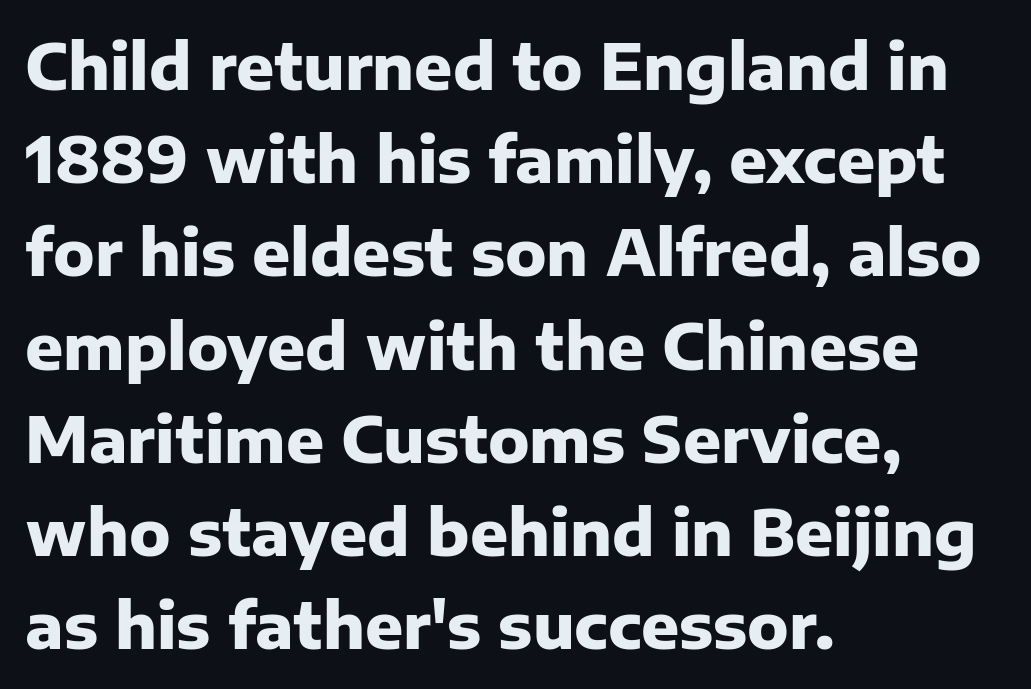
Q: Is the text bold? A: Yes.
Q: Is the text italic (slanted)? A: No, it is upright.
Q: Is the typeface a serif or a sans-serif typeface? A: Sans-serif.
Q: Is the text underlined? A: No.
Q: How is the paragraph aligned? A: Left-aligned.
Q: Is the spacing between letters normal or unusually wide? A: Normal.
Q: Is the spacing between lines tight, normal or loose? A: Normal.
Q: Width (condensed, normal, or wide)? A: Normal.
Q: Stroke contrast? A: Low.
Q: x-height? A: Medium.
Q: Monospaced? A: No.
